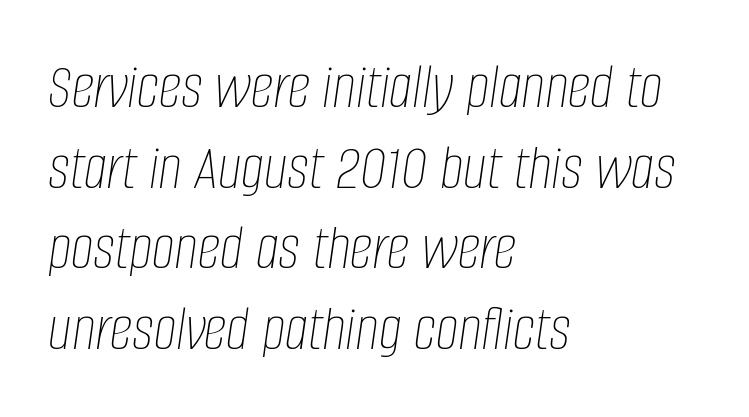
The image shows 65 px thin, condensed type, italic (leaning right); set left-aligned, line spacing 1.24x, normal letter spacing, not underlined; low stroke contrast and a large x-height.
